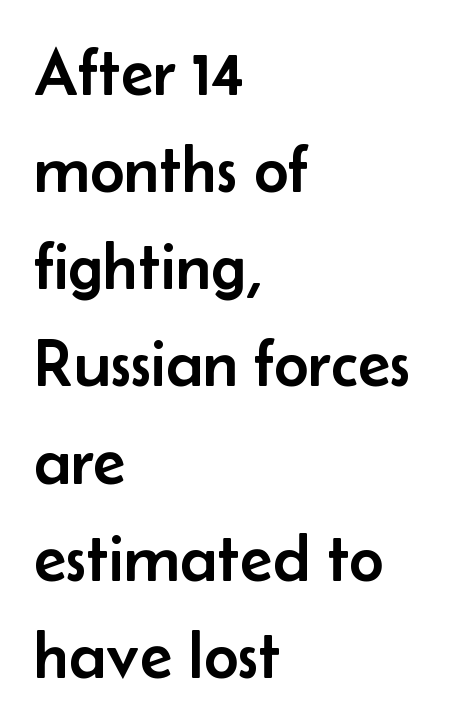
Reading down the column, the eye jumps a familiar distance to each next line. The rendering keeps characters at their native spacing. Stroke terminals: plain, sans-serif. The ragged edge is on the right, which tells us the setting is flush left.
